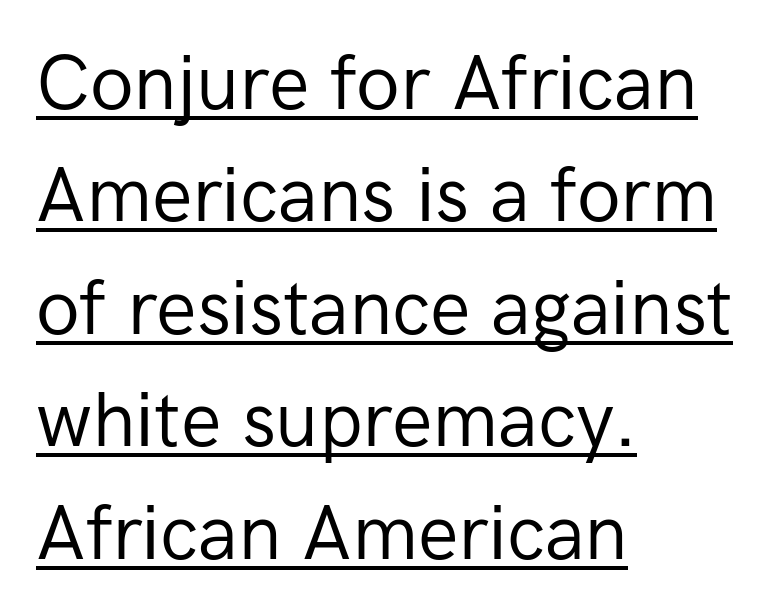
Q: Is the text bold? A: No.
Q: Is the text italic (slanted)? A: No, it is upright.
Q: Is the typeface a serif or a sans-serif typeface? A: Sans-serif.
Q: Is the text underlined? A: Yes.
Q: How is the paragraph aligned? A: Left-aligned.
Q: Is the spacing between letters normal or unusually wide? A: Normal.
Q: Is the spacing between lines tight, normal or loose? A: Normal.
Q: Width (condensed, normal, or wide)? A: Normal.
Q: Stroke contrast? A: Low.
Q: x-height? A: Medium.
Q: Monospaced? A: No.
